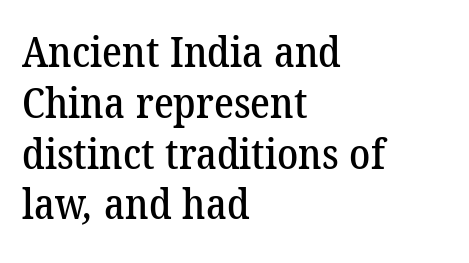
Line beginnings align vertically; line endings do not. These lines keep a tight, regular rhythm from letter to letter. The rendering shows small feet on the letterforms — a serif design. Do the characters align in a grid? No, the font is proportional.
